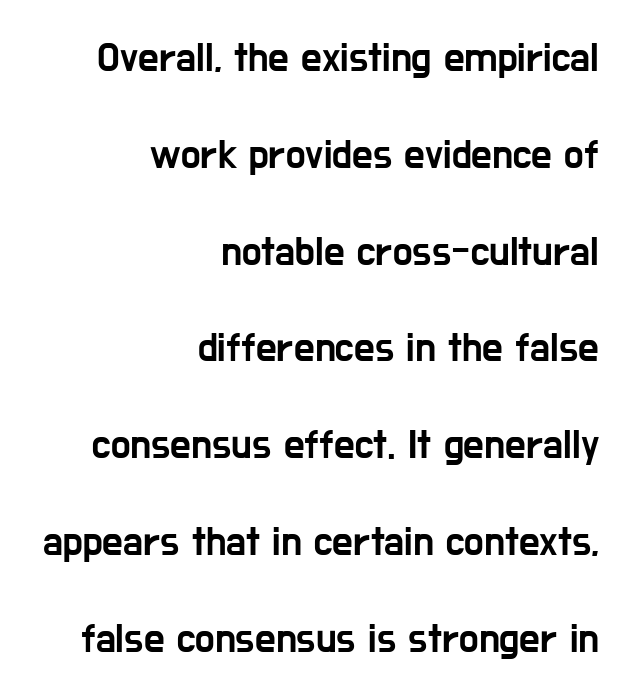
The image shows 41 px condensed sans-serif type, upright; set right-aligned, loose line spacing (2.36x), normal letter spacing, not underlined; low stroke contrast and a medium x-height.
